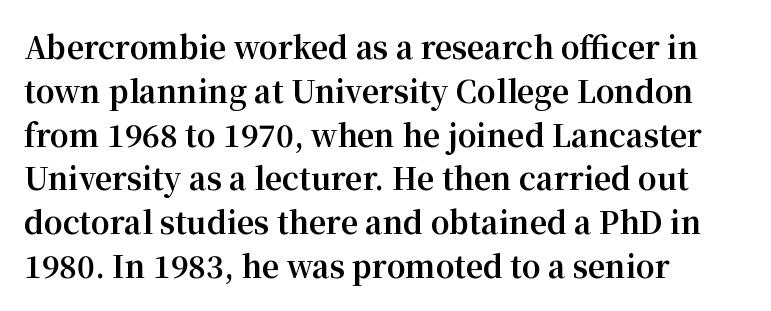
{"serif": "yes", "italic": "no", "bold": "yes", "weight": "bold", "width": "normal", "stroke_contrast": "medium", "x_height": "medium", "monospaced": "no", "underline": "no", "align": "left", "line_spacing": "normal", "line_spacing_ratio": 1.46, "letter_spacing": "normal", "letter_spacing_em": 0.0, "glyph_px": 30}
